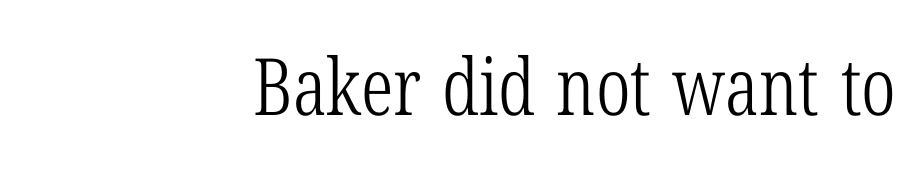
Q: Is the text bold? A: No.
Q: Is the text italic (slanted)? A: No, it is upright.
Q: Is the typeface a serif or a sans-serif typeface? A: Serif.
Q: Is the text underlined? A: No.
Q: How is the paragraph aligned? A: Right-aligned.
Q: Is the spacing between letters normal or unusually wide? A: Normal.
Q: Width (condensed, normal, or wide)? A: Condensed.
Q: Stroke contrast? A: Low.
Q: x-height? A: Medium.
Q: Monospaced? A: No.
